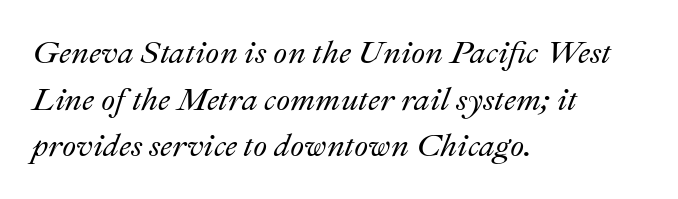
{"italic": "yes", "lean": "right", "slant_degrees": 22, "width": "normal", "stroke_contrast": "medium", "x_height": "small", "monospaced": "no", "underline": "no", "align": "left", "line_spacing": "normal", "line_spacing_ratio": 1.46, "letter_spacing": "normal", "letter_spacing_em": 0.0, "glyph_px": 32}
